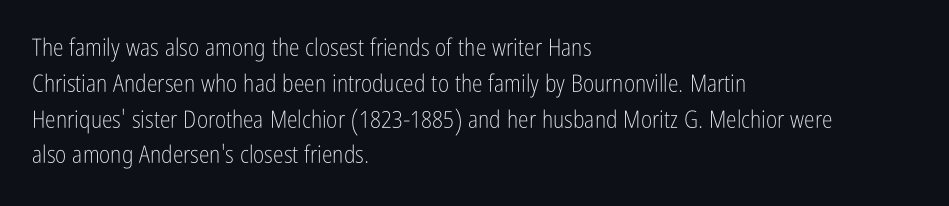
The setting favours the left margin, as ordinary paragraphs usually do. Upright lettering throughout. Letter spacing: default. No chunkiness to these letters — they're not bold.
